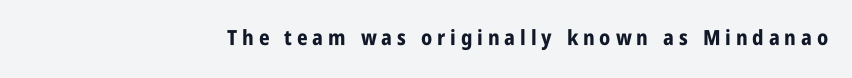
Designer's note — italics off, roman on. How are the letters spaced? Widely, with obvious added tracking. The area under the type is left untouched. Heavy-handed strokes throughout: this text is bold. Layout note: lines flush right.
